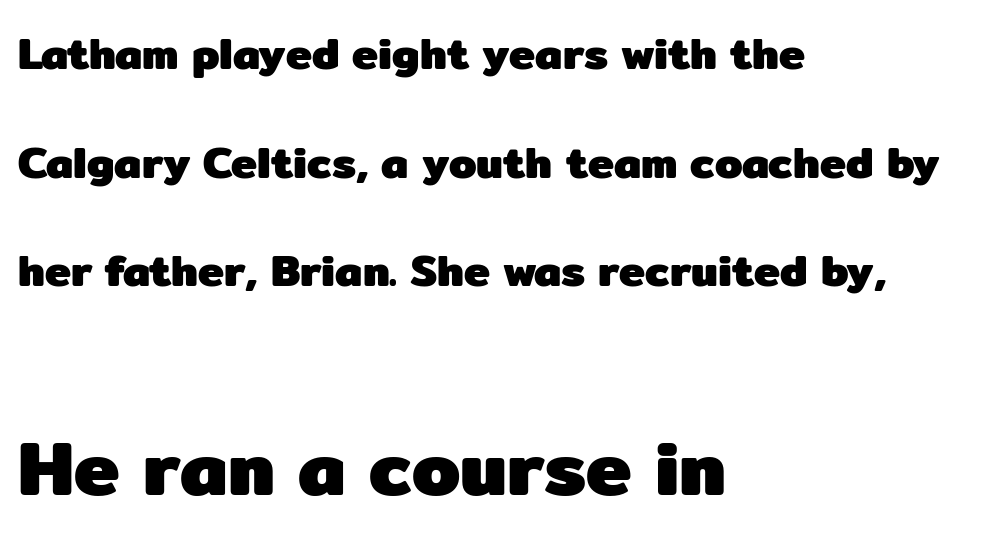
{"serif": "no", "italic": "no", "bold": "yes", "weight": "heavy", "width": "normal", "stroke_contrast": "low", "x_height": "medium", "monospaced": "no", "underline": "no", "align": "left", "line_spacing": "loose", "line_spacing_ratio": 2.47, "letter_spacing": "normal", "letter_spacing_em": 0.0, "larger_block": "second", "size_ratio": 1.75, "glyph_px": 77}
